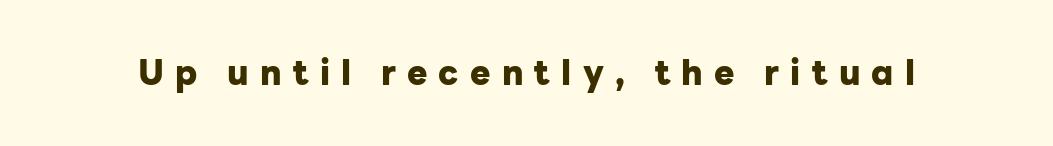
The image shows 34 px heavy sans-serif type, upright; set unusually wide letter spacing (+0.33 em), not underlined; low stroke contrast and a medium x-height.
